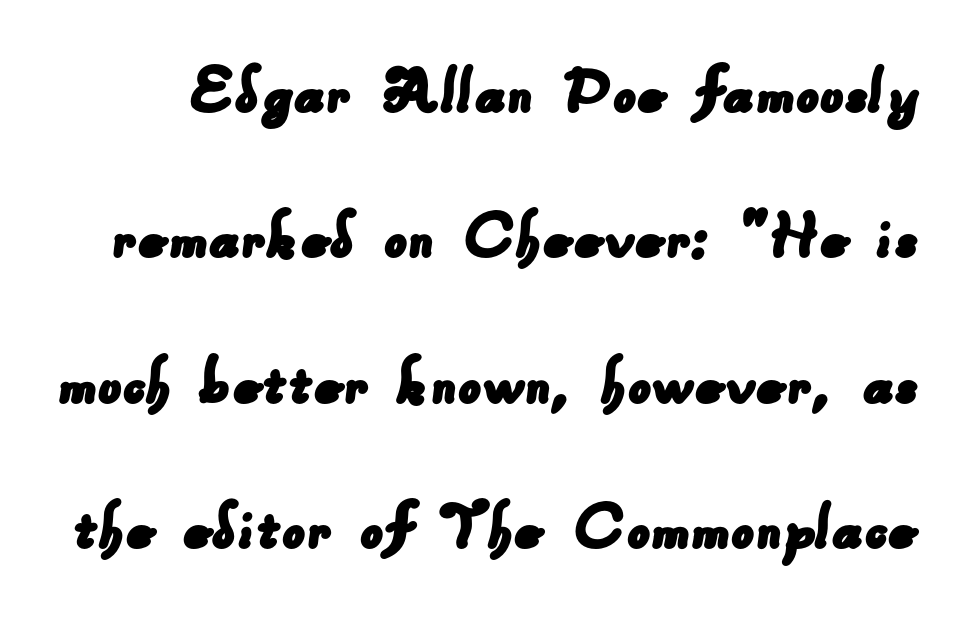
{"serif": "no", "width": "normal", "stroke_contrast": "low", "x_height": "small", "monospaced": "no", "underline": "no", "line_spacing": "loose", "line_spacing_ratio": 1.99, "letter_spacing": "normal", "letter_spacing_em": 0.0, "glyph_px": 73}
